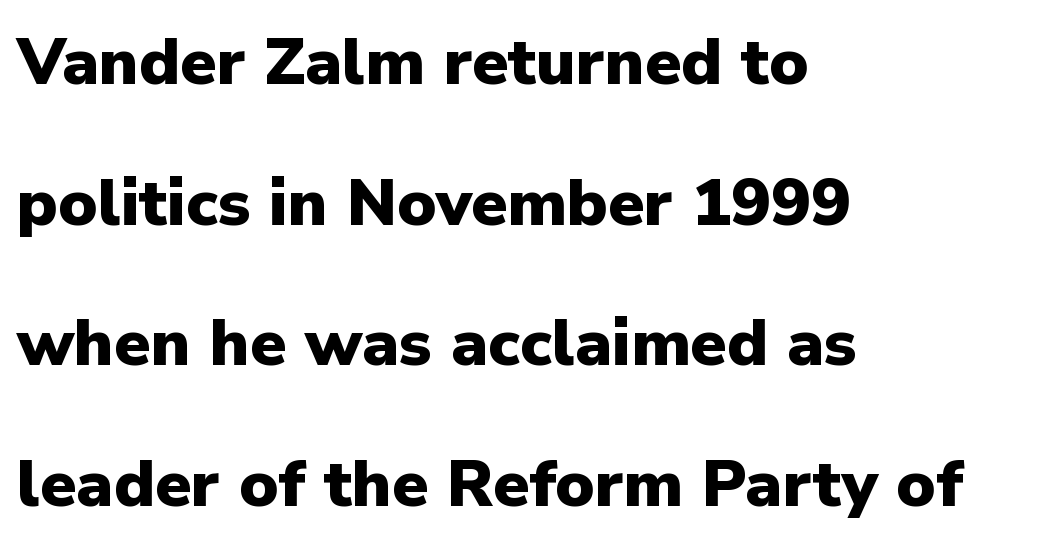
The image shows 66 px heavy sans-serif type, upright; set left-aligned, loose line spacing (2.13x), normal letter spacing, not underlined; low stroke contrast and a medium x-height.
